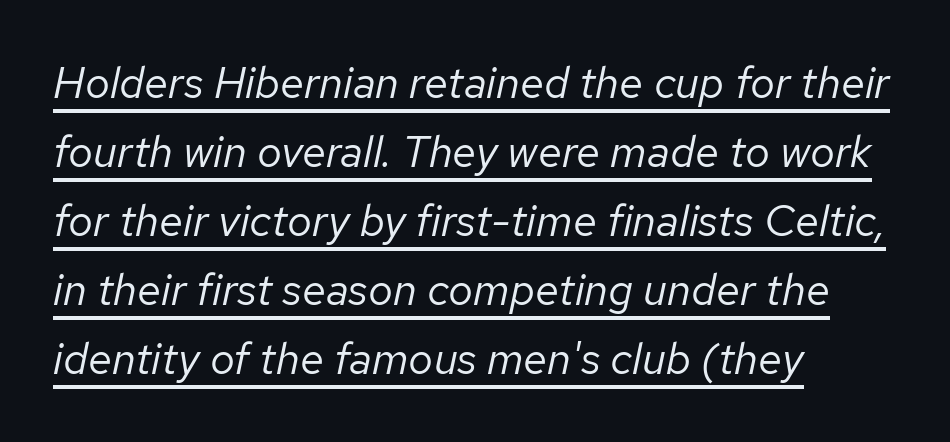
Q: Is the text bold? A: No.
Q: Is the text italic (slanted)? A: Yes, it leans right by about 12 degrees.
Q: Is the text underlined? A: Yes.
Q: How is the paragraph aligned? A: Left-aligned.
Q: Is the spacing between letters normal or unusually wide? A: Normal.
Q: Is the spacing between lines tight, normal or loose? A: Normal.
Q: Width (condensed, normal, or wide)? A: Normal.
Q: Stroke contrast? A: Low.
Q: x-height? A: Medium.
Q: Monospaced? A: No.
